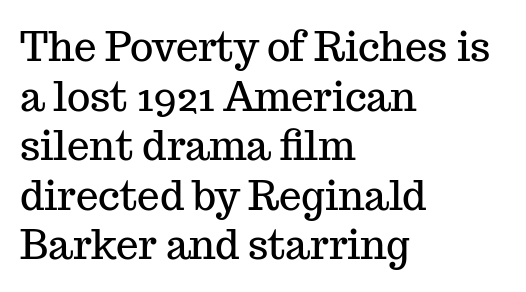
{"serif": "yes", "italic": "no", "width": "normal", "stroke_contrast": "medium", "x_height": "medium", "monospaced": "no", "underline": "no", "align": "left", "line_spacing_ratio": 1.24, "letter_spacing": "normal", "letter_spacing_em": 0.0, "glyph_px": 40}
